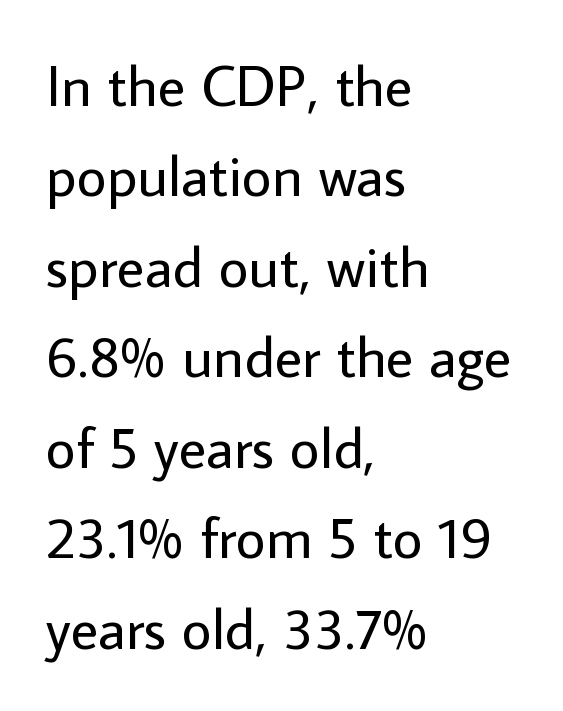
{"serif": "no", "italic": "no", "bold": "no", "weight": "regular", "width": "normal", "stroke_contrast": "low", "x_height": "medium", "monospaced": "no", "underline": "no", "align": "left", "line_spacing": "normal", "line_spacing_ratio": 1.56, "letter_spacing": "normal", "letter_spacing_em": 0.0, "glyph_px": 58}
